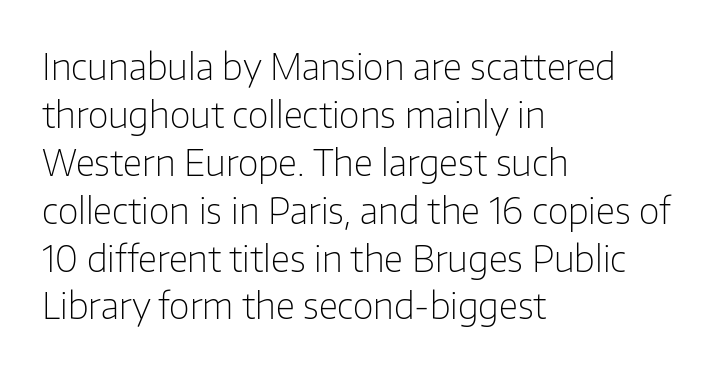
{"serif": "no", "italic": "no", "bold": "no", "weight": "light", "width": "normal", "stroke_contrast": "low", "x_height": "medium", "monospaced": "no", "underline": "no", "align": "left", "line_spacing": "normal", "line_spacing_ratio": 1.33, "letter_spacing": "normal", "letter_spacing_em": 0.0, "glyph_px": 36}
